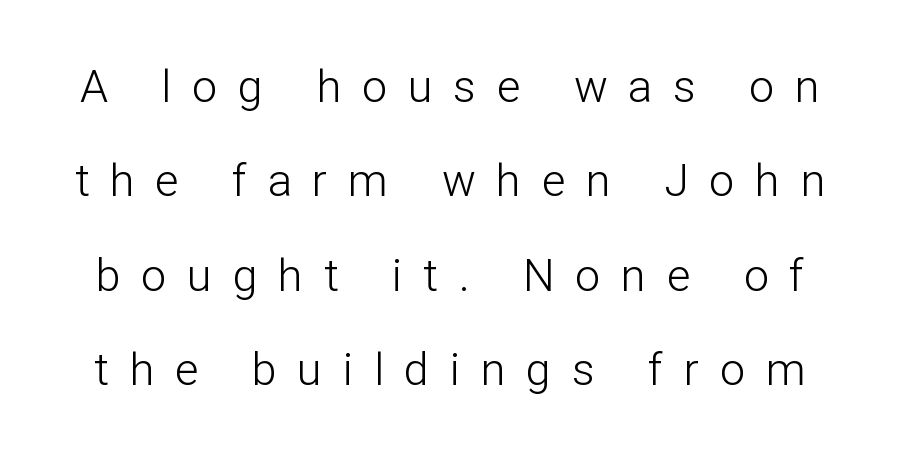
{"serif": "no", "italic": "no", "bold": "no", "weight": "light", "width": "normal", "stroke_contrast": "low", "x_height": "medium", "monospaced": "no", "underline": "no", "line_spacing": "loose", "line_spacing_ratio": 2.1, "letter_spacing": "wide", "letter_spacing_em": 0.46, "glyph_px": 45}
